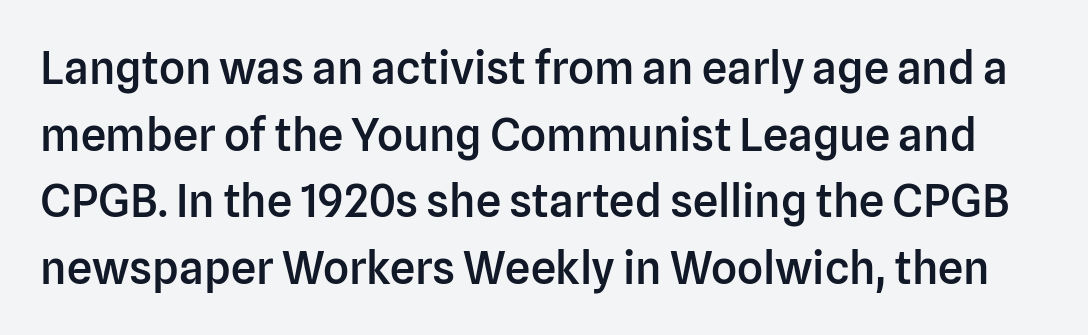
The image shows 45 px semibold sans-serif type, upright; set normal line spacing (1.48x), normal letter spacing, not underlined; low stroke contrast and a medium x-height.
